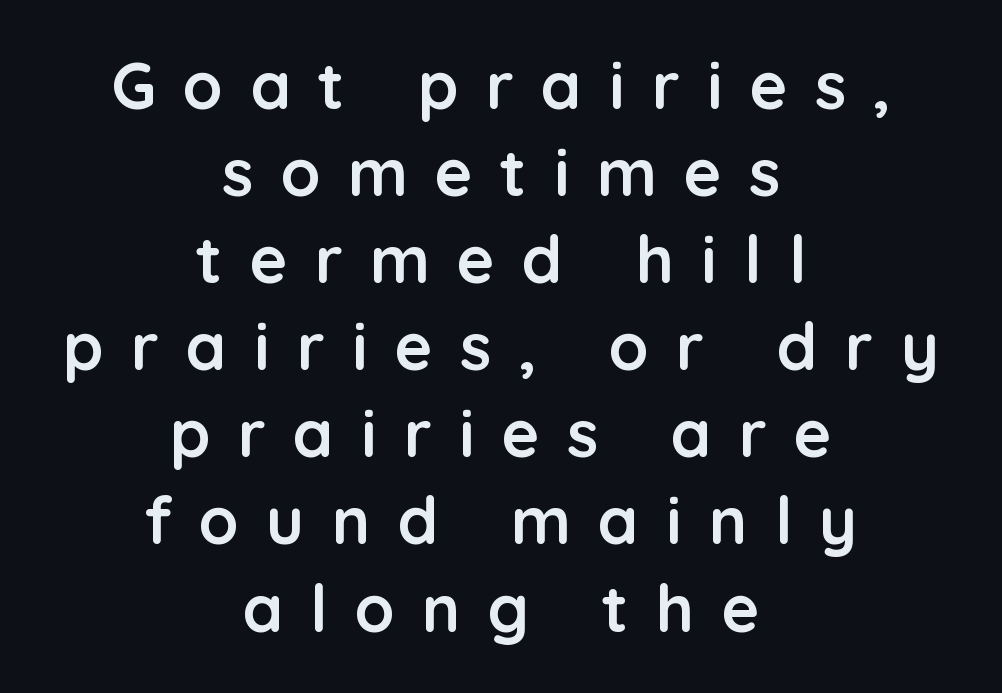
{"serif": "no", "italic": "no", "bold": "yes", "weight": "semibold", "width": "normal", "stroke_contrast": "low", "x_height": "medium", "monospaced": "no", "underline": "no", "align": "center", "line_spacing": "normal", "line_spacing_ratio": 1.34, "letter_spacing": "wide", "letter_spacing_em": 0.42, "glyph_px": 65}
